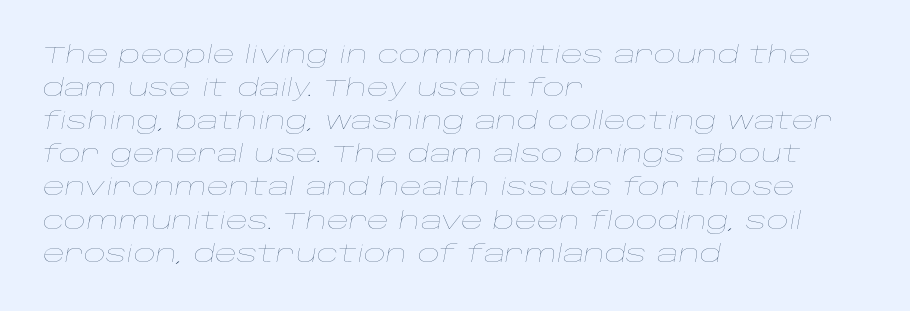
The horizontal fit of the characters is conventional and even. The space between consecutive lines is moderate. Summary of weight: not heavy and not bold. Check under the words: just untouched page.
